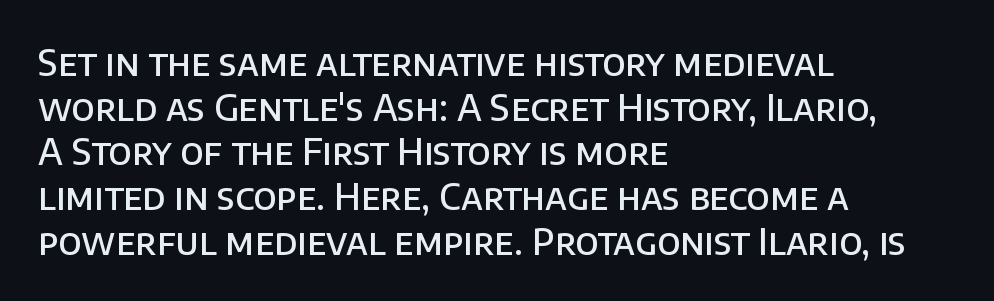
Q: Is the text bold? A: Semi-bold.
Q: Is the text italic (slanted)? A: No, it is upright.
Q: Is the typeface a serif or a sans-serif typeface? A: Sans-serif.
Q: Is the text underlined? A: No.
Q: How is the paragraph aligned? A: Left-aligned.
Q: Is the spacing between letters normal or unusually wide? A: Normal.
Q: Width (condensed, normal, or wide)? A: Normal.
Q: Stroke contrast? A: Low.
Q: x-height? A: Large.
Q: Monospaced? A: No.
